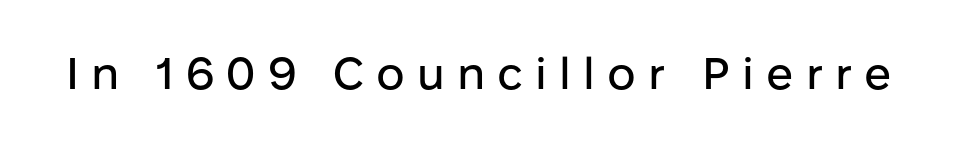
Underlining? Definitely not there. Each letter keeps its own natural width here, so spacing adapts to shape. Rendered with straight, roman letterforms. Type style note: lacks serifs.
